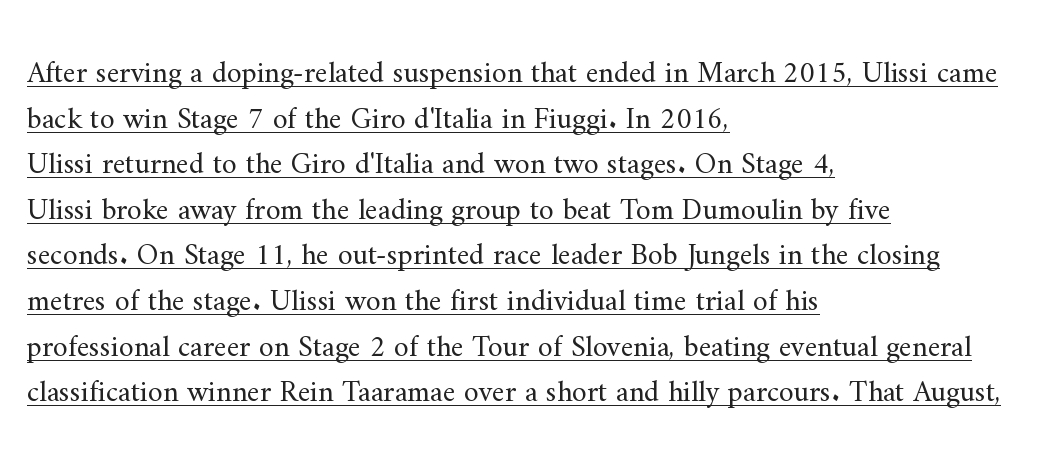
The image shows 30 px regular-weight serif type, upright; set left-aligned, normal line spacing (1.52x), normal letter spacing, underlined; medium stroke contrast and a small x-height.
